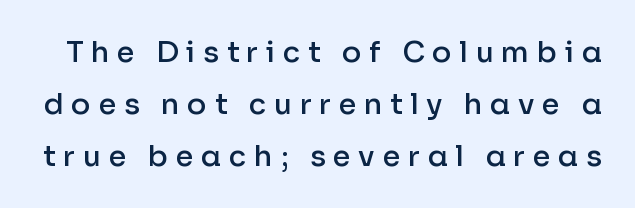
Q: Is the text bold? A: Semi-bold.
Q: Is the text italic (slanted)? A: No, it is upright.
Q: Is the typeface a serif or a sans-serif typeface? A: Sans-serif.
Q: Is the text underlined? A: No.
Q: Is the spacing between letters normal or unusually wide? A: Unusually wide.
Q: Width (condensed, normal, or wide)? A: Normal.
Q: Stroke contrast? A: Low.
Q: x-height? A: Medium.
Q: Monospaced? A: No.
